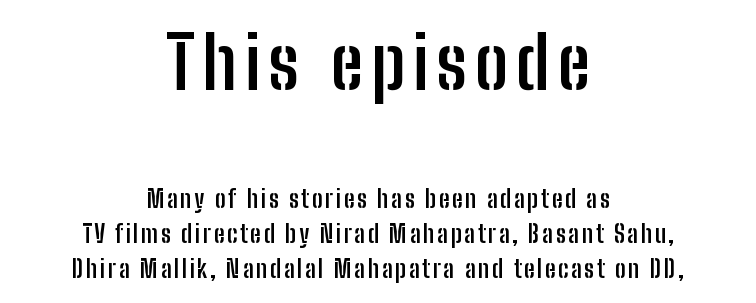
{"serif": "no", "italic": "no", "bold": "yes", "weight": "semibold", "width": "condensed", "stroke_contrast": "low", "x_height": "medium", "monospaced": "no", "underline": "no", "align": "center", "line_spacing": "normal", "line_spacing_ratio": 1.47, "larger_block": "first", "size_ratio": 3.04, "glyph_px": 73}
